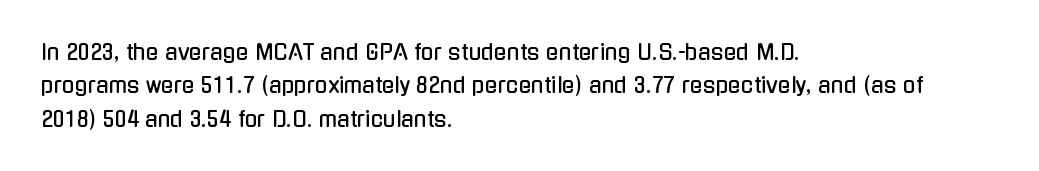
{"italic": "no", "underline": "no", "align": "left", "line_spacing": "normal", "line_spacing_ratio": 1.59, "letter_spacing": "normal", "letter_spacing_em": 0.0, "glyph_px": 21}
